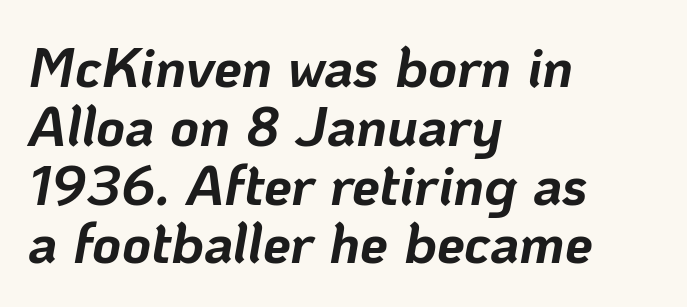
{"italic": "yes", "lean": "right", "slant_degrees": 10, "bold": "yes", "weight": "bold", "width": "normal", "stroke_contrast": "low", "x_height": "medium", "monospaced": "no", "underline": "no", "align": "left", "line_spacing": "tight", "line_spacing_ratio": 1.05, "letter_spacing": "normal", "letter_spacing_em": 0.0, "glyph_px": 56}
